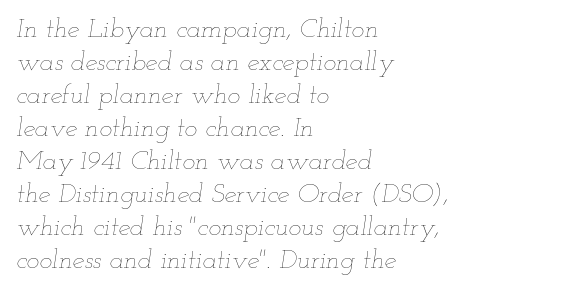
{"italic": "yes", "lean": "right", "slant_degrees": 12, "bold": "no", "underline": "no", "align": "left", "line_spacing_ratio": 1.22, "letter_spacing": "normal", "letter_spacing_em": 0.0, "glyph_px": 27}
